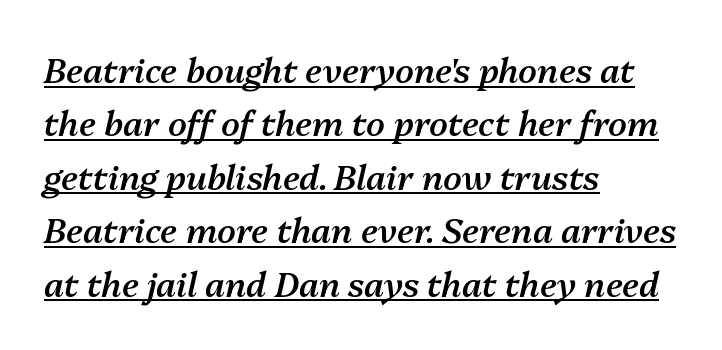
The image shows 34 px semibold type, italic (leaning right); set left-aligned, normal line spacing (1.57x), normal letter spacing, underlined; medium stroke contrast and a medium x-height.
